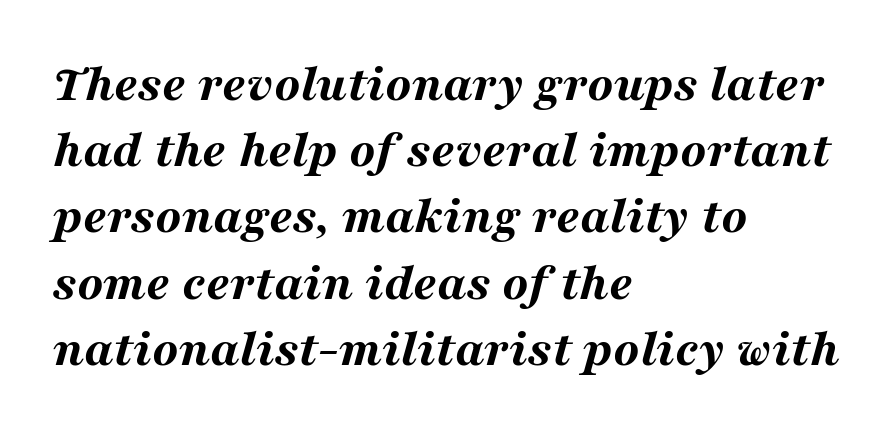
The image shows 53 px bold, wide type, italic (leaning right); set left-aligned, normal line spacing (1.25x), normal letter spacing, not underlined; medium stroke contrast and a medium x-height.
